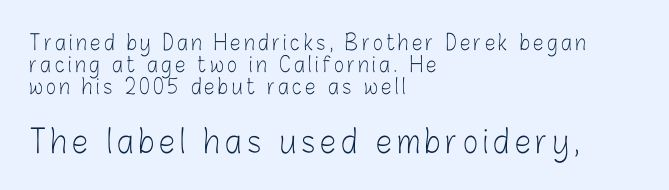
The image shows 32 px light, condensed sans-serif type, upright; set left-aligned, tight line spacing (1.05x), not underlined; the second (bottom) block is 1.52x larger; low stroke contrast and a medium x-height.
